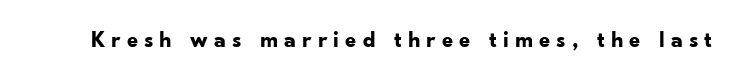
{"italic": "no", "bold": "yes", "underline": "no", "letter_spacing": "wide", "letter_spacing_em": 0.26, "glyph_px": 23}
